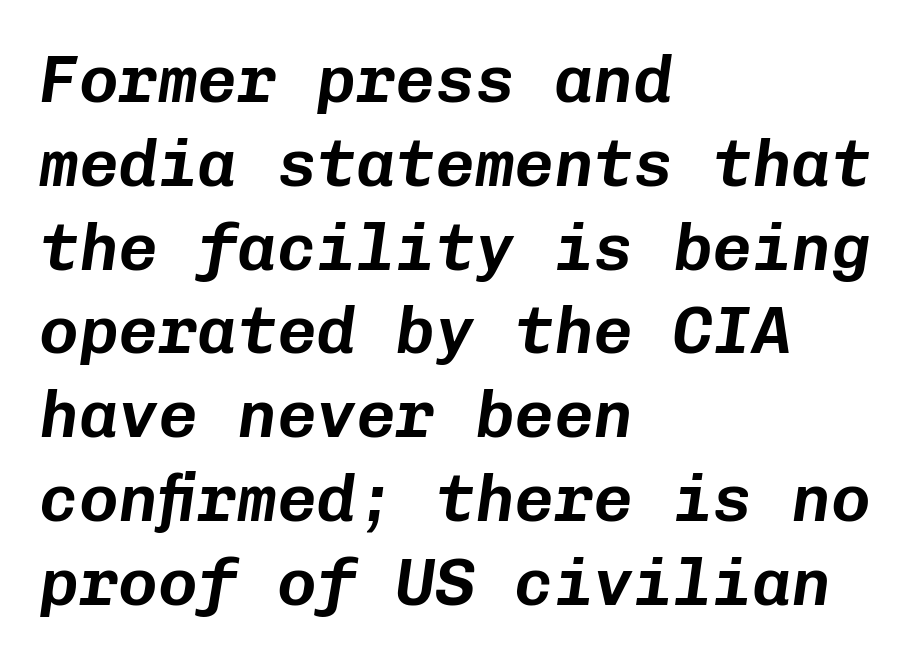
Q: Is the text italic (slanted)? A: Yes, it leans right by about 8 degrees.
Q: Is the text underlined? A: No.
Q: How is the paragraph aligned? A: Left-aligned.
Q: Is the spacing between letters normal or unusually wide? A: Normal.
Q: Is the spacing between lines tight, normal or loose? A: Normal.
Q: Width (condensed, normal, or wide)? A: Normal.
Q: Stroke contrast? A: Low.
Q: x-height? A: Medium.
Q: Monospaced? A: Yes.
